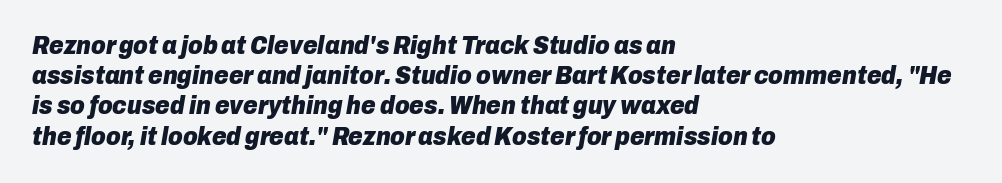
Q: Is the text bold? A: Yes.
Q: Is the text italic (slanted)? A: Yes, it leans right by about 10 degrees.
Q: Is the text underlined? A: No.
Q: How is the paragraph aligned? A: Left-aligned.
Q: Is the spacing between letters normal or unusually wide? A: Normal.
